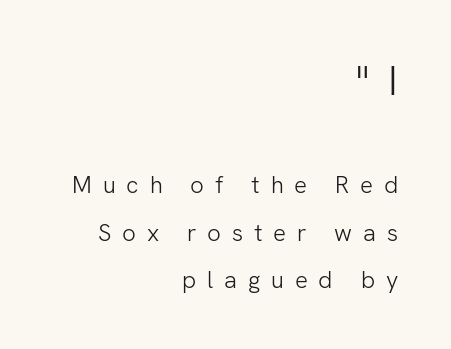
{"serif": "no", "italic": "no", "bold": "no", "weight": "light", "width": "normal", "stroke_contrast": "low", "x_height": "medium", "monospaced": "no", "underline": "no", "align": "right", "line_spacing": "loose", "line_spacing_ratio": 1.97, "letter_spacing": "wide", "letter_spacing_em": 0.45, "larger_block": "first", "size_ratio": 1.75, "glyph_px": 42}
